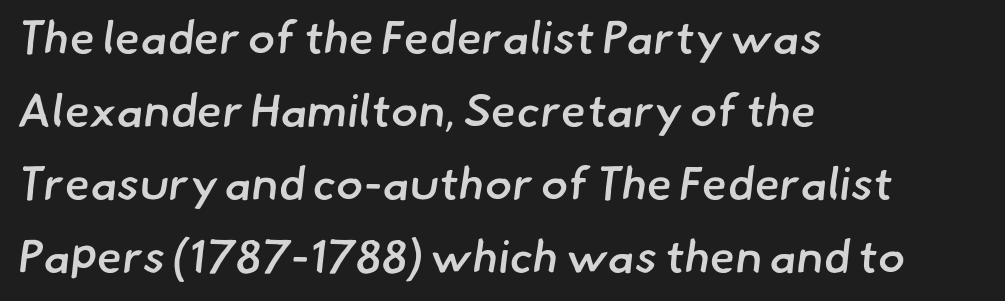
Q: Is the text bold? A: Semi-bold.
Q: Is the typeface a serif or a sans-serif typeface? A: Sans-serif.
Q: Is the text underlined? A: No.
Q: How is the paragraph aligned? A: Left-aligned.
Q: Is the spacing between letters normal or unusually wide? A: Normal.
Q: Is the spacing between lines tight, normal or loose? A: Normal.
Q: Width (condensed, normal, or wide)? A: Normal.
Q: Stroke contrast? A: Low.
Q: x-height? A: Small.
Q: Monospaced? A: No.
